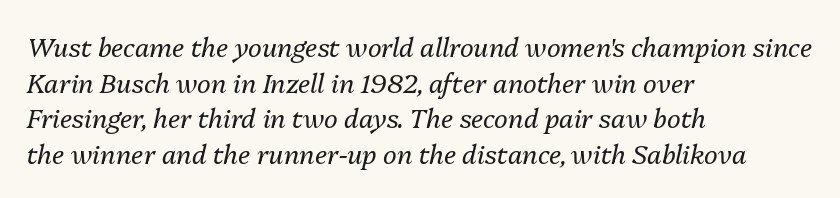
Whoever set this chose a conventional vertical rhythm. The rendering anchors every line to the left-hand side. Plain, unruled lines of type. The letterforms sit shoulder to shoulder at normal distance. This reads as an unemphasized weight, regular at the heaviest. Style check: oblique.
